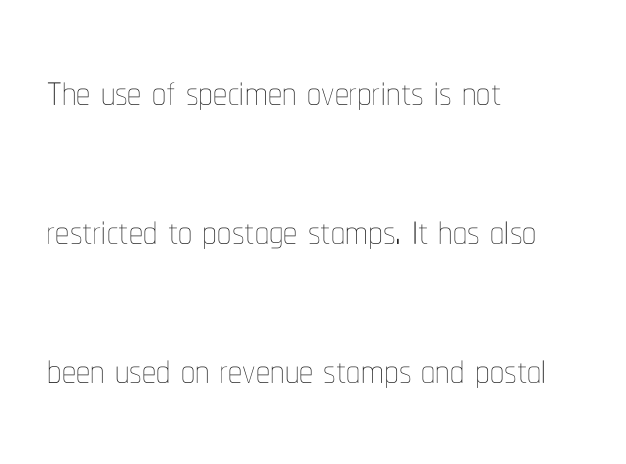
These lines stack with their left ends in a neat column. The line texture is even and compact thanks to regular tracking. Rows of type keep a wide berth in the vertical direction. The zone under the glyphs is completely vacant.
